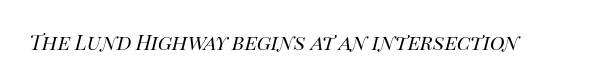
{"italic": "yes", "lean": "right", "slant_degrees": 14, "bold": "no", "underline": "no", "letter_spacing": "normal", "letter_spacing_em": 0.0, "glyph_px": 25}
